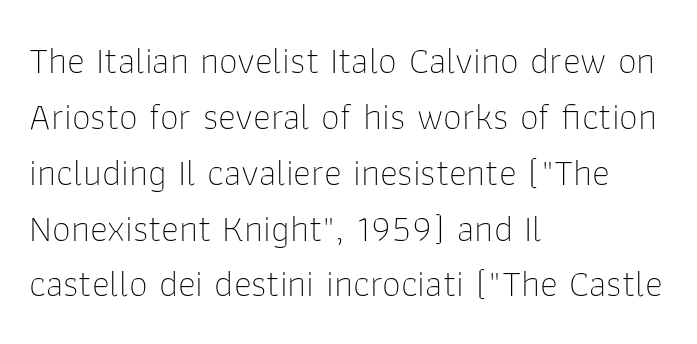
No feet cap the strokes, marking this as sans-serif type. Regarding leading, the lines here are spaced in the standard way. On a weight scale, this lands at 450 or below. A typesetter would call this zero additional tracking. A typesetter would call this proportional, since set widths differ per character.
